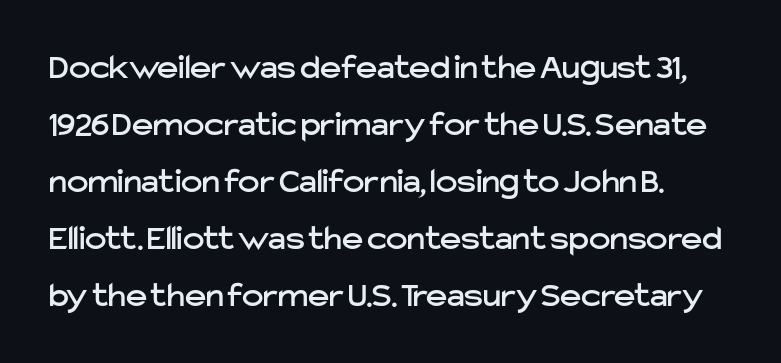
A bare baseline throughout the passage. Unlike a traditional serif, this face leaves its strokes unadorned. Observe the ordinary spacing: letters are neighbours, not strangers. A typesetter would call this proportional, since set widths differ per character.
